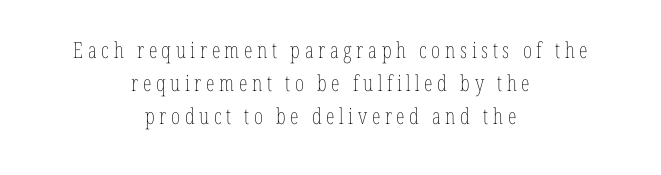
{"italic": "no", "bold": "no", "underline": "no", "align": "center", "line_spacing": "normal", "line_spacing_ratio": 1.49, "letter_spacing": "wide", "letter_spacing_em": 0.21, "glyph_px": 22}
